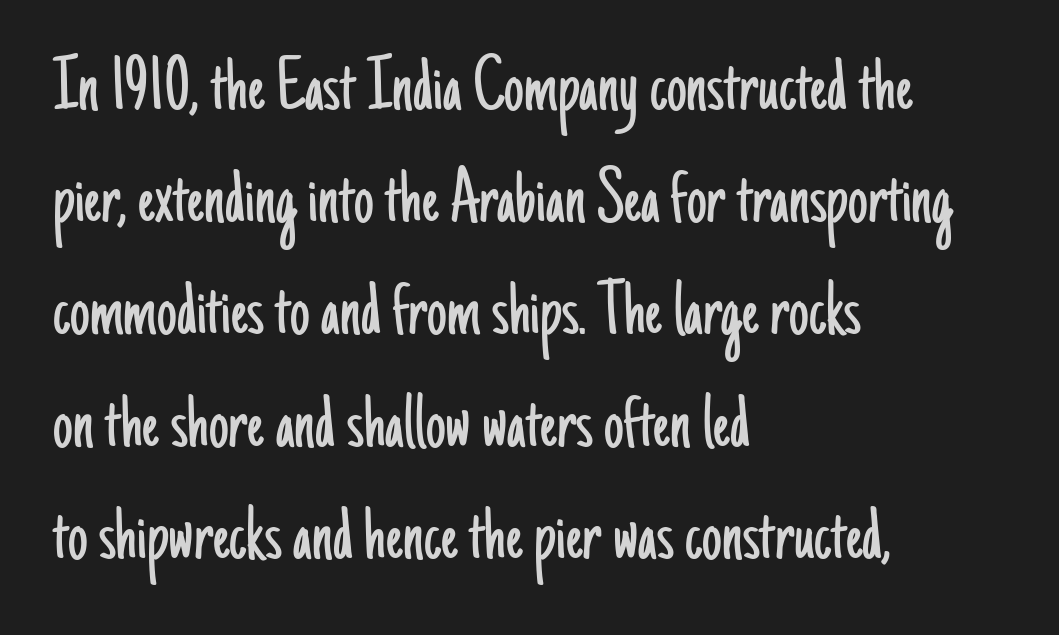
Q: Is the text bold? A: No.
Q: Is the text italic (slanted)? A: No, it is upright.
Q: Is the typeface a serif or a sans-serif typeface? A: Sans-serif.
Q: Is the text underlined? A: No.
Q: How is the paragraph aligned? A: Left-aligned.
Q: Is the spacing between letters normal or unusually wide? A: Normal.
Q: Is the spacing between lines tight, normal or loose? A: Normal.
Q: Width (condensed, normal, or wide)? A: Condensed.
Q: Stroke contrast? A: Low.
Q: x-height? A: Small.
Q: Monospaced? A: No.
